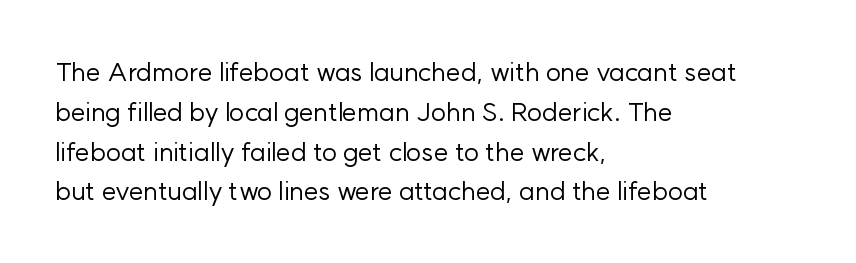
{"italic": "no", "bold": "no", "underline": "no", "align": "left", "line_spacing": "normal", "line_spacing_ratio": 1.53, "letter_spacing": "normal", "letter_spacing_em": 0.0, "glyph_px": 26}
